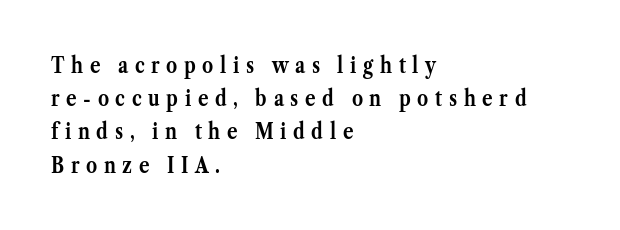
{"italic": "no", "bold": "yes", "underline": "no", "align": "left", "line_spacing": "normal", "line_spacing_ratio": 1.51, "letter_spacing": "wide", "letter_spacing_em": 0.3, "glyph_px": 22}
